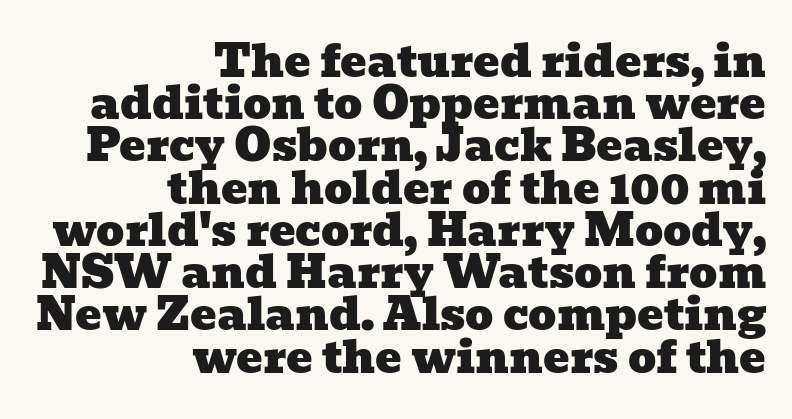
Character widths vary here, with narrow letters taking less room than wide ones. The glyphs in this specimen are seriffed. Baseline-to-baseline distance is barely more than the letter height. The text block is weighted toward the right margin, trailing off unevenly leftward.
